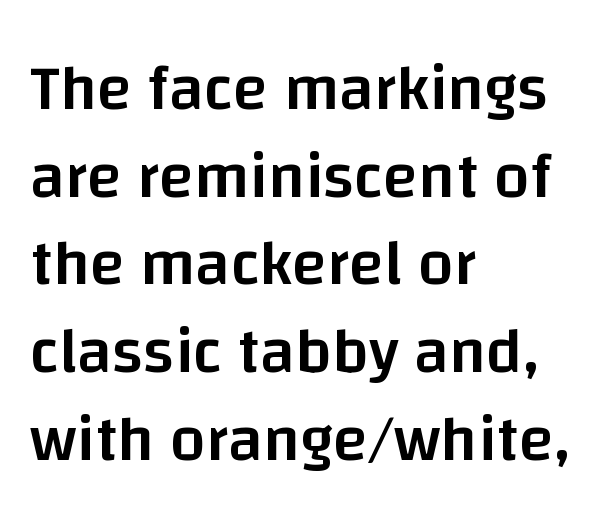
Q: Is the text bold? A: Semi-bold.
Q: Is the text italic (slanted)? A: No, it is upright.
Q: Is the typeface a serif or a sans-serif typeface? A: Sans-serif.
Q: Is the text underlined? A: No.
Q: How is the paragraph aligned? A: Left-aligned.
Q: Is the spacing between letters normal or unusually wide? A: Normal.
Q: Is the spacing between lines tight, normal or loose? A: Normal.
Q: Width (condensed, normal, or wide)? A: Normal.
Q: Stroke contrast? A: Low.
Q: x-height? A: Large.
Q: Monospaced? A: No.
